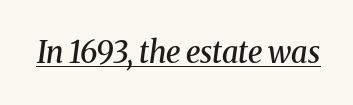
Q: Is the text bold? A: Semi-bold.
Q: Is the text italic (slanted)? A: Yes, it leans right by about 8 degrees.
Q: Is the typeface a serif or a sans-serif typeface? A: Serif.
Q: Is the text underlined? A: Yes.
Q: Is the spacing between letters normal or unusually wide? A: Normal.
Q: Width (condensed, normal, or wide)? A: Normal.
Q: Stroke contrast? A: Medium.
Q: x-height? A: Medium.
Q: Monospaced? A: No.
